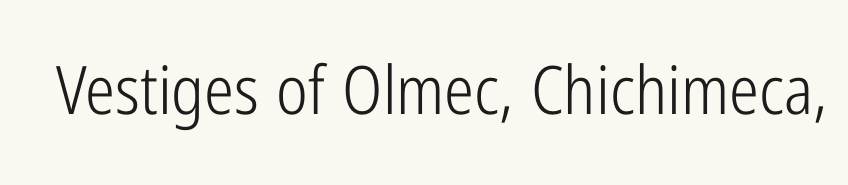
The image shows 67 px light, condensed sans-serif type, upright; set normal letter spacing, not underlined; low stroke contrast and a medium x-height.
